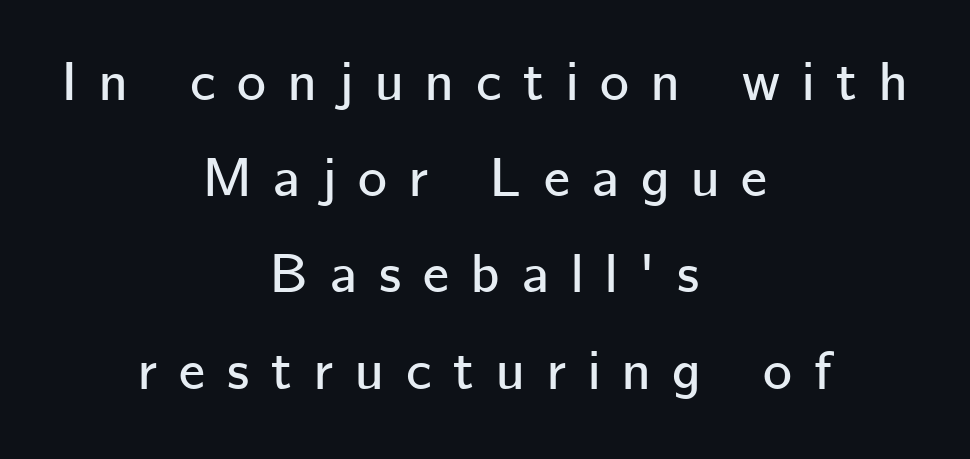
The image shows 55 px sans-serif type, upright; set centered, line spacing 1.75x, unusually wide letter spacing (+0.4 em), not underlined; low stroke contrast and a medium x-height.
